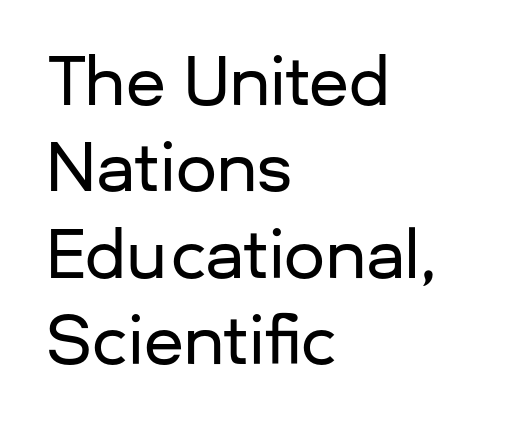
{"serif": "no", "italic": "no", "width": "normal", "stroke_contrast": "low", "x_height": "medium", "monospaced": "no", "underline": "no", "align": "left", "line_spacing": "normal", "line_spacing_ratio": 1.33, "letter_spacing": "normal", "letter_spacing_em": 0.0, "glyph_px": 65}
